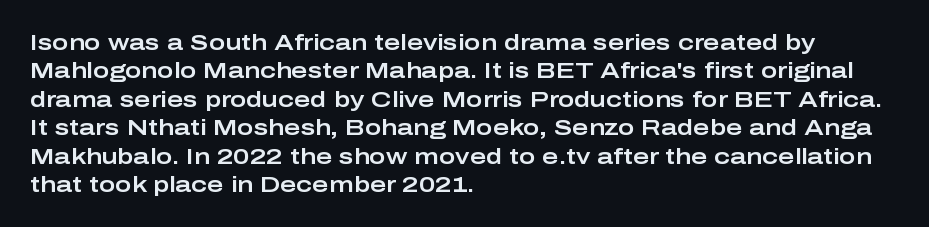
{"italic": "no", "underline": "no", "align": "left", "line_spacing": "normal", "line_spacing_ratio": 1.29, "letter_spacing": "normal", "letter_spacing_em": 0.0, "glyph_px": 22}
